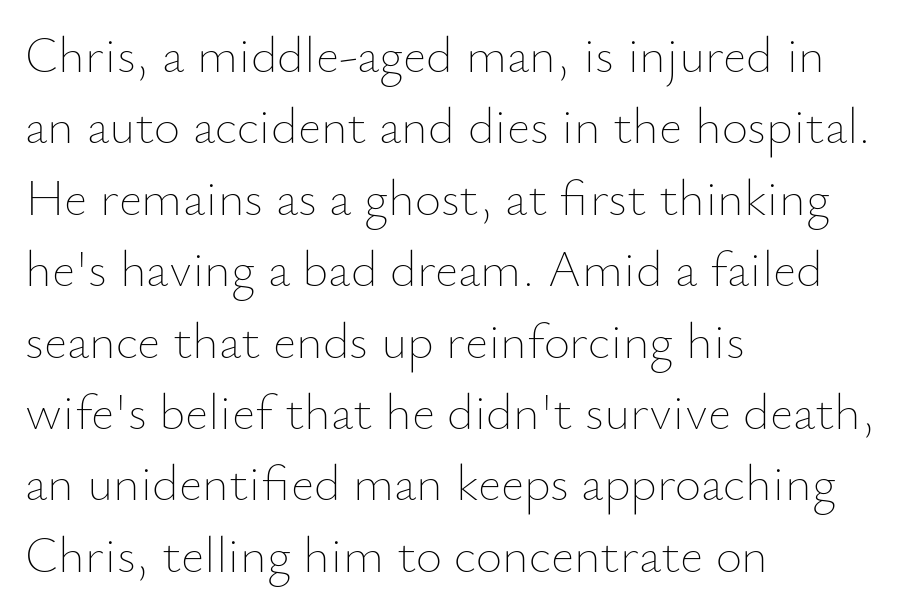
{"italic": "no", "bold": "no", "weight": "thin", "width": "normal", "stroke_contrast": "low", "x_height": "small", "monospaced": "no", "underline": "no", "align": "left", "line_spacing": "normal", "line_spacing_ratio": 1.4, "letter_spacing": "normal", "letter_spacing_em": 0.0, "glyph_px": 51}
